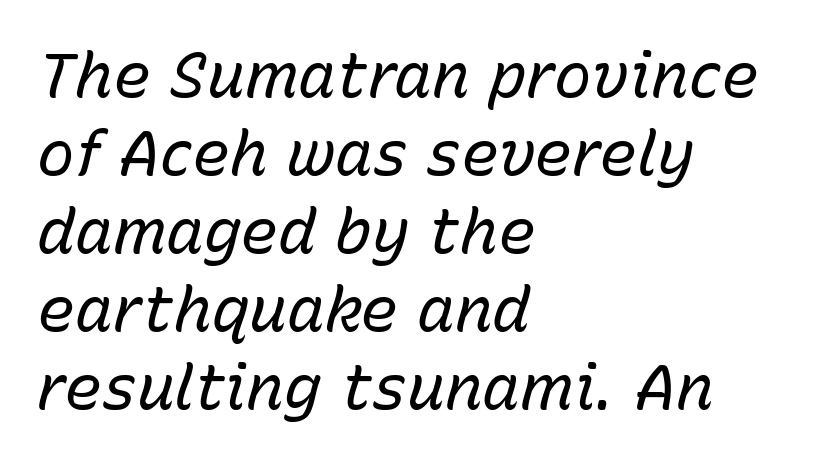
The image shows 63 px regular-weight type, italic (leaning right); set left-aligned, line spacing 1.24x, normal letter spacing, not underlined; low stroke contrast and a medium x-height.
